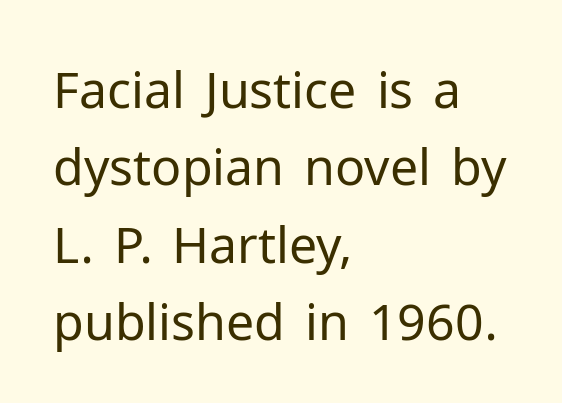
{"serif": "no", "italic": "no", "bold": "no", "weight": "regular", "width": "normal", "stroke_contrast": "low", "x_height": "medium", "monospaced": "no", "underline": "no", "align": "left", "line_spacing": "normal", "line_spacing_ratio": 1.55, "letter_spacing": "normal", "letter_spacing_em": 0.0, "glyph_px": 50}
